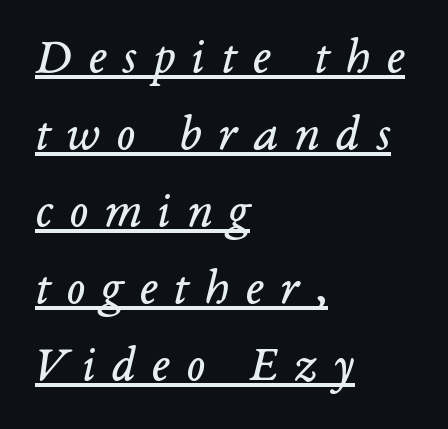
The image shows 50 px regular-weight serif type, italic (leaning right); set left-aligned, normal line spacing (1.54x), unusually wide letter spacing (+0.32 em), underlined; low stroke contrast and a medium x-height.
